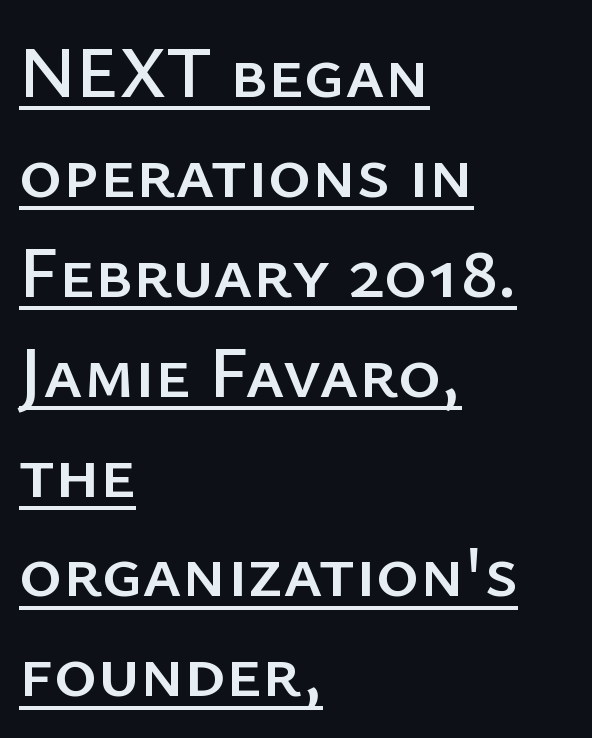
Q: Is the text italic (slanted)? A: No, it is upright.
Q: Is the typeface a serif or a sans-serif typeface? A: Sans-serif.
Q: Is the text underlined? A: Yes.
Q: How is the paragraph aligned? A: Left-aligned.
Q: Is the spacing between letters normal or unusually wide? A: Normal.
Q: Is the spacing between lines tight, normal or loose? A: Normal.
Q: Width (condensed, normal, or wide)? A: Normal.
Q: Stroke contrast? A: Low.
Q: x-height? A: Medium.
Q: Monospaced? A: No.
